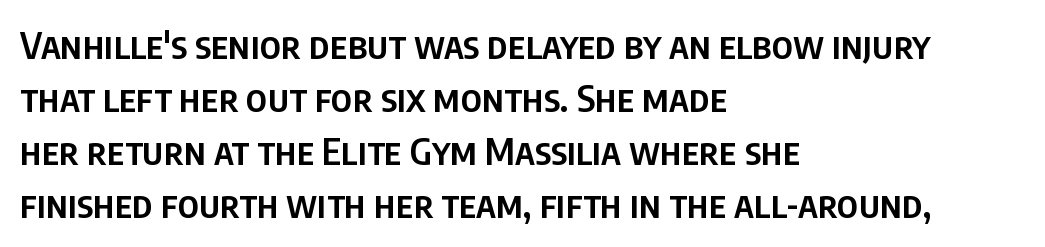
{"serif": "no", "italic": "no", "bold": "semi", "weight": "semibold", "width": "condensed", "stroke_contrast": "low", "x_height": "large", "monospaced": "no", "underline": "no", "align": "left", "line_spacing": "normal", "line_spacing_ratio": 1.43, "letter_spacing": "normal", "letter_spacing_em": 0.0, "glyph_px": 37}
